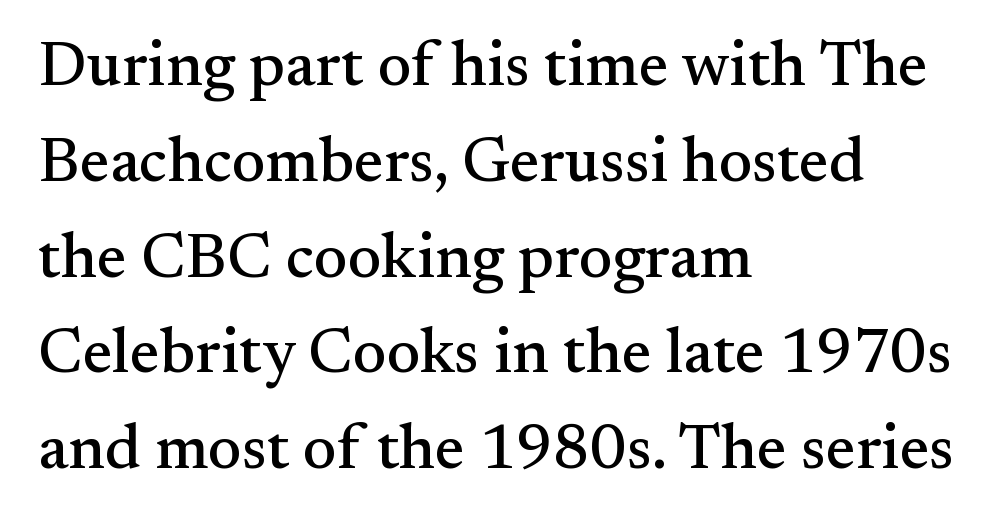
The image shows 63 px serif type, upright; set left-aligned, normal line spacing (1.52x), normal letter spacing, not underlined; medium stroke contrast and a small x-height.
